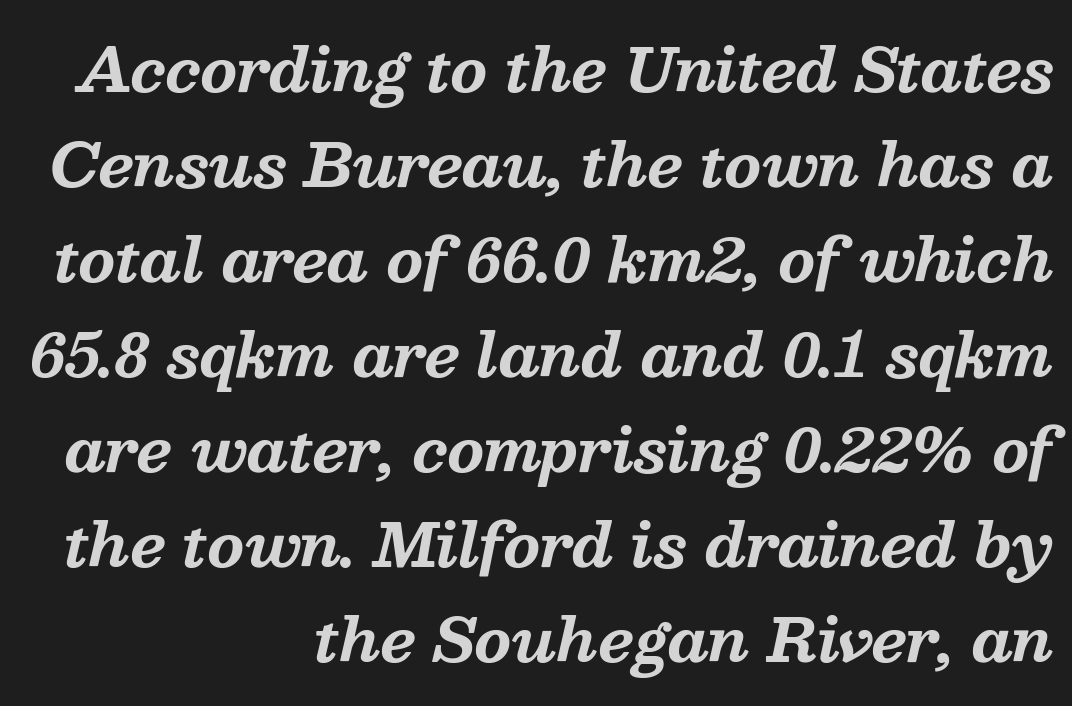
The image shows 59 px bold serif type, italic (leaning right); set right-aligned, normal line spacing (1.61x), normal letter spacing, not underlined; medium stroke contrast and a medium x-height.
